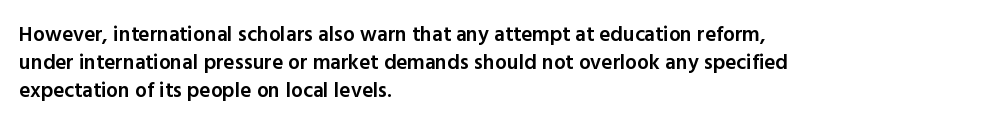
Q: Is the text bold? A: Semi-bold.
Q: Is the text italic (slanted)? A: No, it is upright.
Q: Is the text underlined? A: No.
Q: How is the paragraph aligned? A: Left-aligned.
Q: Is the spacing between letters normal or unusually wide? A: Normal.
Q: Is the spacing between lines tight, normal or loose? A: Normal.
